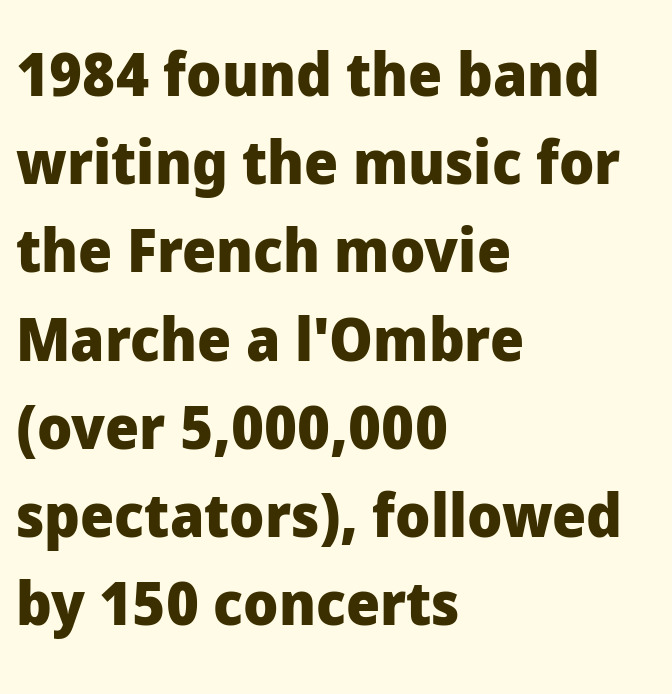
The image shows 60 px heavy sans-serif type, upright; set left-aligned, normal line spacing (1.47x), normal letter spacing, not underlined; low stroke contrast and a medium x-height.
